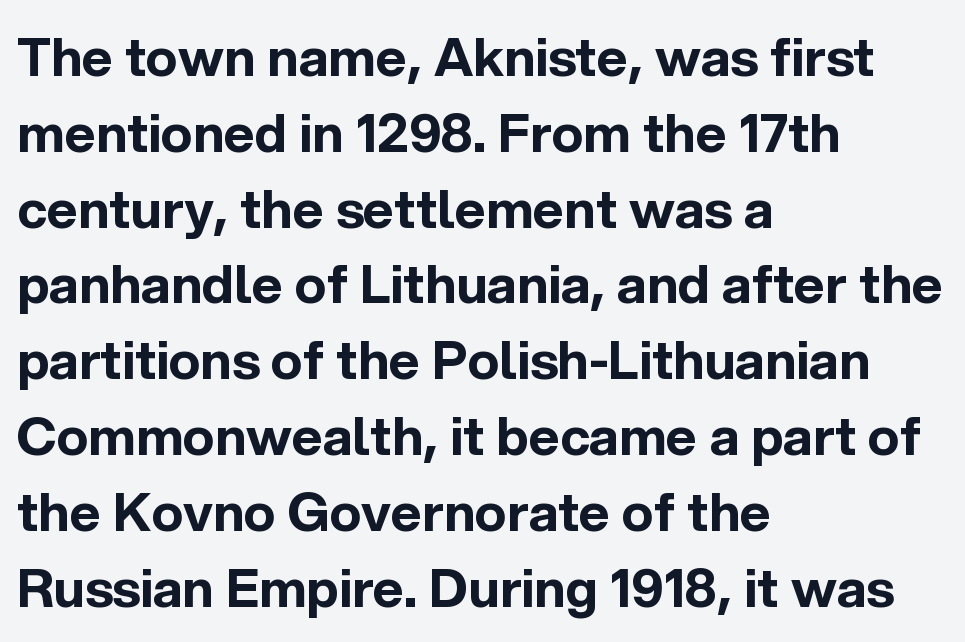
The image shows 53 px bold sans-serif type, upright; set left-aligned, normal line spacing (1.43x), normal letter spacing, not underlined; a medium x-height.
